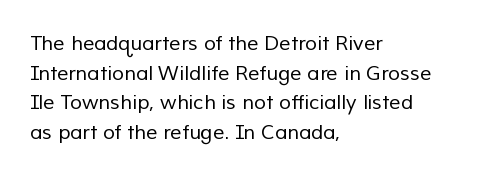
Q: Is the text bold? A: No.
Q: Is the text underlined? A: No.
Q: How is the paragraph aligned? A: Left-aligned.
Q: Is the spacing between letters normal or unusually wide? A: Normal.
Q: Is the spacing between lines tight, normal or loose? A: Normal.
